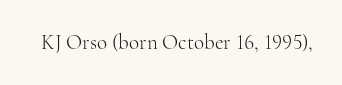
{"italic": "no", "bold": "no", "underline": "no", "letter_spacing": "normal", "letter_spacing_em": 0.0, "glyph_px": 21}
